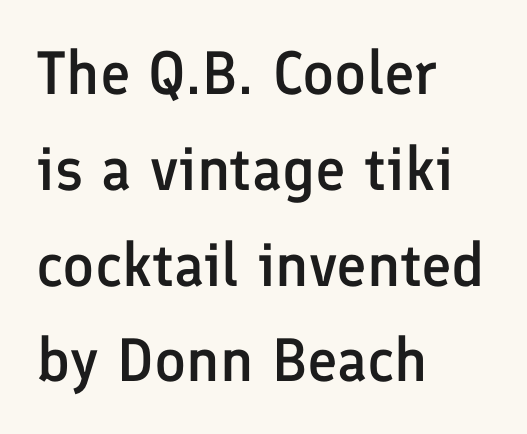
Style check: upright. In terms of leading, this rendering sits right in the middle. Font category for this specimen: sans-serif. The horizontal fit of the characters is conventional and even. Type without underlining.
